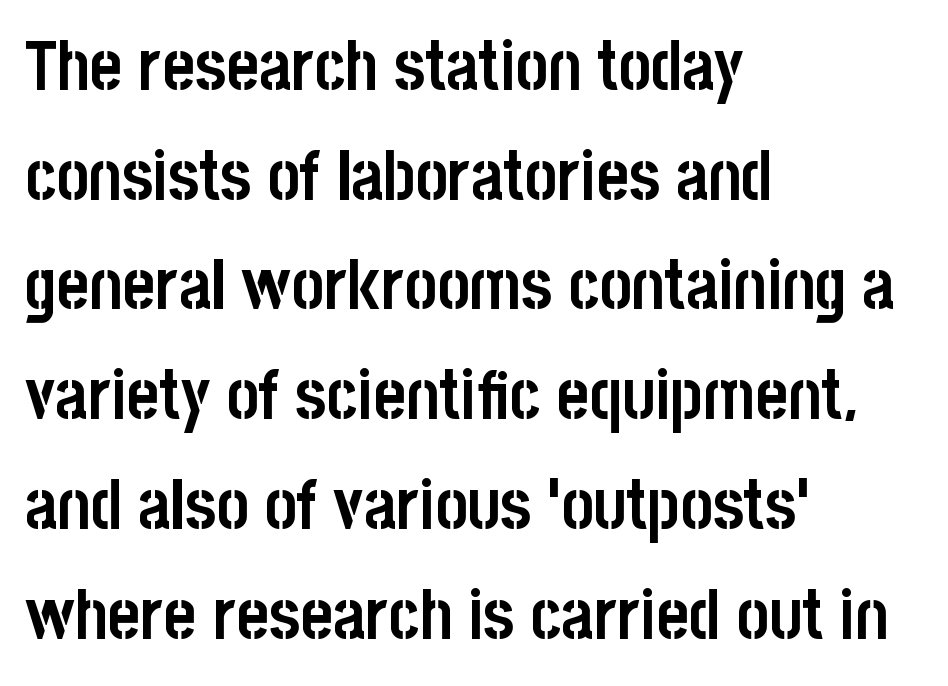
The image shows 69 px semibold, condensed sans-serif type, upright; set left-aligned, normal line spacing (1.59x), normal letter spacing, not underlined; low stroke contrast and a large x-height.
